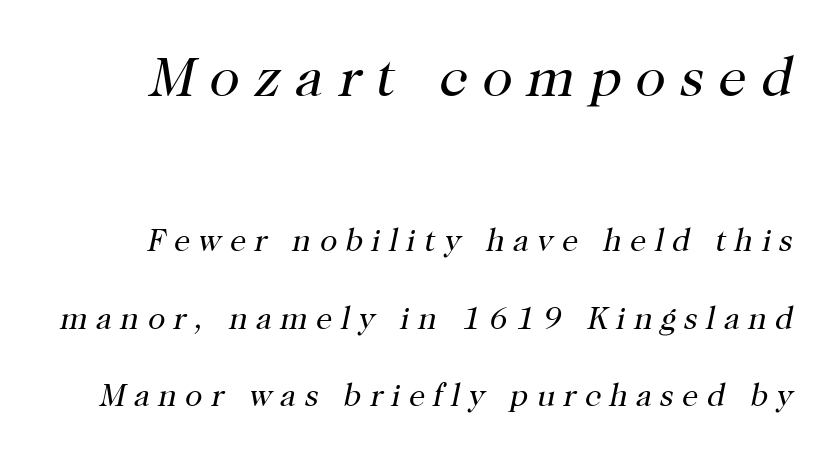
{"serif": "yes", "italic": "yes", "lean": "right", "slant_degrees": 12, "bold": "no", "weight": "regular", "width": "normal", "stroke_contrast": "high", "x_height": "medium", "monospaced": "no", "underline": "no", "line_spacing": "loose", "line_spacing_ratio": 2.42, "letter_spacing": "wide", "letter_spacing_em": 0.26, "larger_block": "first", "size_ratio": 1.75, "glyph_px": 56}
